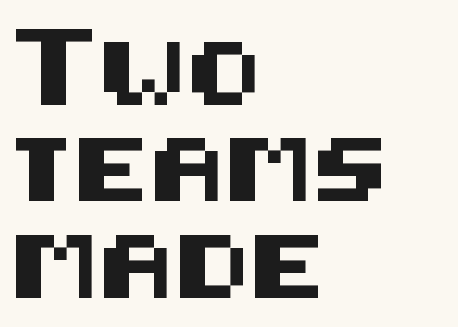
Q: Is the text italic (slanted)? A: No, it is upright.
Q: Is the typeface a serif or a sans-serif typeface? A: Sans-serif.
Q: Is the text underlined? A: No.
Q: How is the paragraph aligned? A: Left-aligned.
Q: Is the spacing between letters normal or unusually wide? A: Normal.
Q: Is the spacing between lines tight, normal or loose? A: Normal.
Q: Width (condensed, normal, or wide)? A: Normal.
Q: Stroke contrast? A: Medium.
Q: x-height? A: Large.
